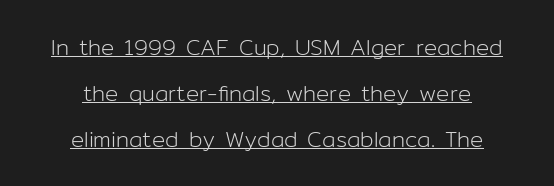
{"italic": "no", "bold": "no", "underline": "yes", "align": "center", "line_spacing": "loose", "line_spacing_ratio": 2.09, "letter_spacing": "normal", "letter_spacing_em": 0.0, "glyph_px": 22}
